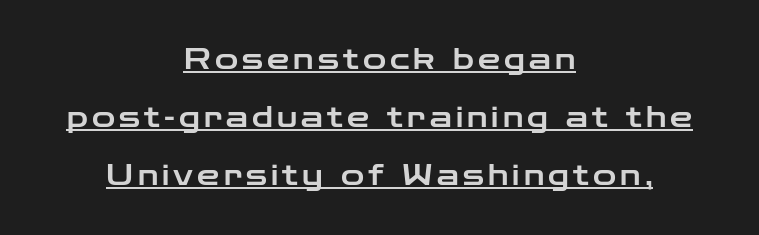
The image shows 28 px wide sans-serif type, upright; set centered, loose line spacing (2.07x), underlined; low stroke contrast and a medium x-height.
